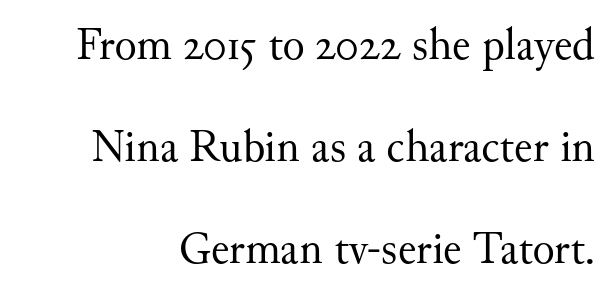
Notice the wide empty band between every row — that's loose leading. The passage shown is not underscored anywhere. Short note: letters normally spaced. The typeface chosen for these lines features serifs. A light-to-regular cut is what we see here. Italic: no, the glyphs are upright roman.
